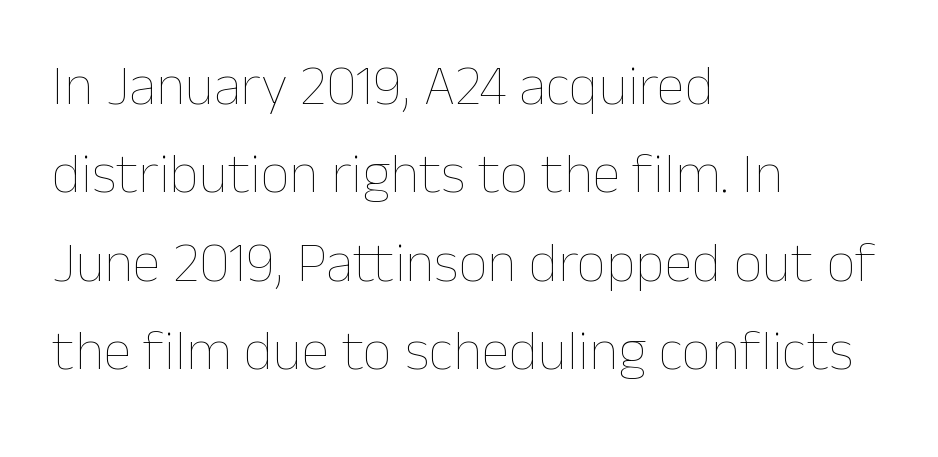
The letters stand upright; this is a roman face. The baseline area is clear. A typesetter would call this proportional, since set widths differ per character. The type is set solid horizontally, with unmodified tracking.
